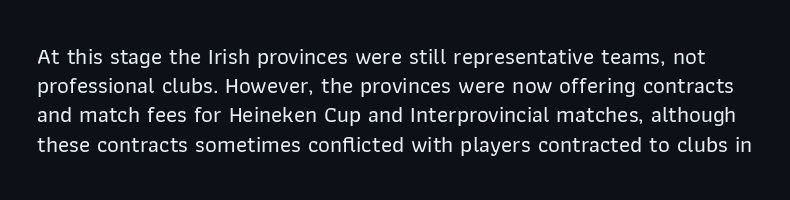
The image shows 23 px text type, upright; set normal line spacing (1.27x), normal letter spacing, not underlined.
